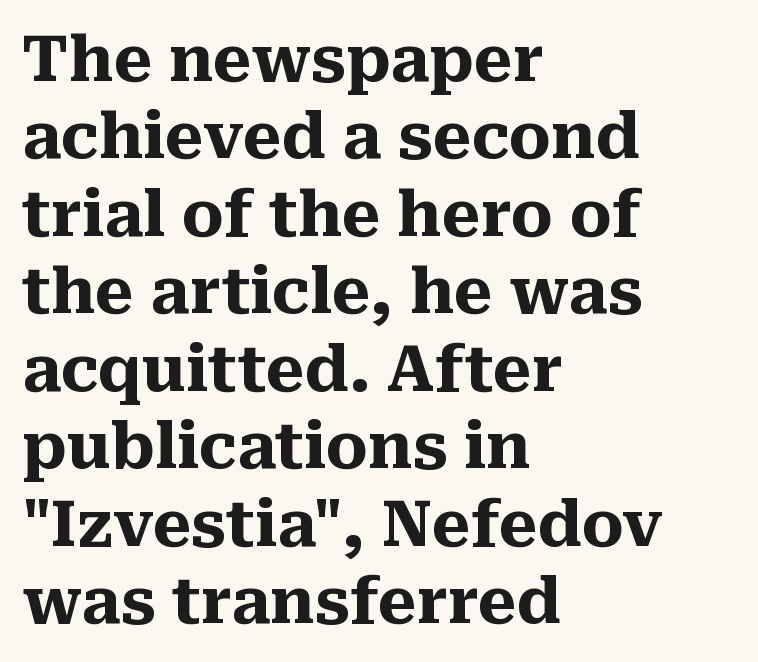
{"serif": "yes", "italic": "no", "bold": "yes", "weight": "heavy", "width": "normal", "stroke_contrast": "medium", "x_height": "medium", "monospaced": "no", "underline": "no", "align": "left", "line_spacing_ratio": 1.23, "letter_spacing": "normal", "letter_spacing_em": 0.0, "glyph_px": 63}
